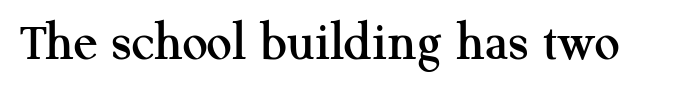
Q: Is the text italic (slanted)? A: No, it is upright.
Q: Is the typeface a serif or a sans-serif typeface? A: Serif.
Q: Is the text underlined? A: No.
Q: Is the spacing between letters normal or unusually wide? A: Normal.
Q: Width (condensed, normal, or wide)? A: Normal.
Q: Stroke contrast? A: Medium.
Q: x-height? A: Medium.
Q: Monospaced? A: No.
